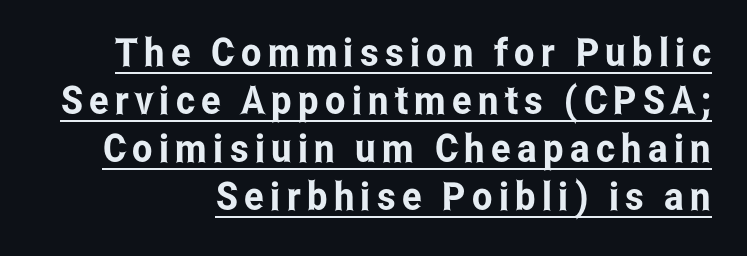
{"serif": "no", "italic": "no", "width": "condensed", "stroke_contrast": "low", "x_height": "medium", "monospaced": "no", "underline": "yes", "align": "right", "line_spacing_ratio": 1.23, "glyph_px": 39}
